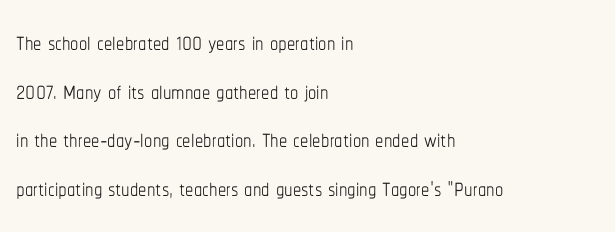
The image shows 33 px thin, condensed type, upright; set left-aligned, normal line spacing (1.47x), normal letter spacing, not underlined; low stroke contrast and a medium x-height.
